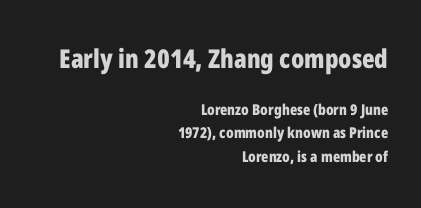
{"italic": "no", "bold": "yes", "underline": "no", "align": "right", "line_spacing": "normal", "line_spacing_ratio": 1.57, "letter_spacing": "normal", "letter_spacing_em": 0.0, "larger_block": "first", "size_ratio": 1.73, "glyph_px": 26}
